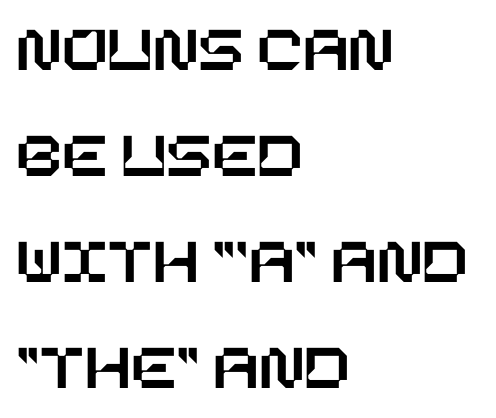
This sample is left-justified, so line endings fall wherever the words run out. The type is set solid horizontally, with unmodified tracking. A normal amount of white space separates one row of letters from the next. Each row of text sits above clean, open space.
